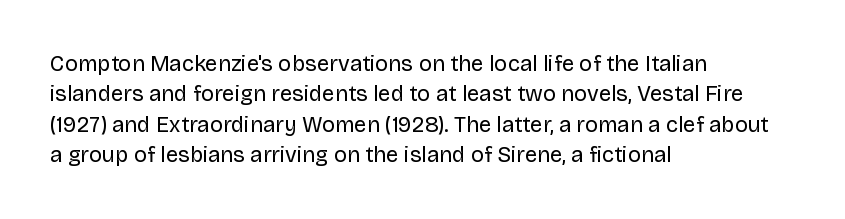
{"italic": "no", "bold": "no", "underline": "no", "align": "left", "line_spacing": "normal", "line_spacing_ratio": 1.38, "letter_spacing": "normal", "letter_spacing_em": 0.0, "glyph_px": 22}
